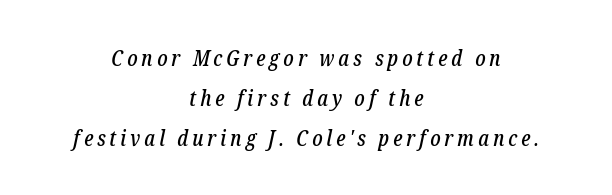
The image shows 22 px text type, italic (leaning right); set centered, line spacing 1.81x, not underlined.
